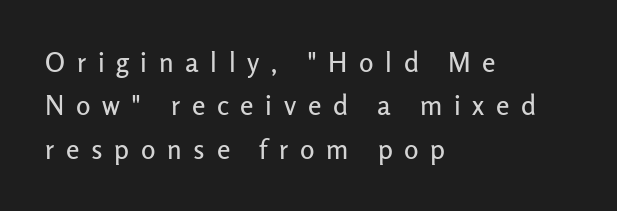
Q: Is the text italic (slanted)? A: No, it is upright.
Q: Is the text underlined? A: No.
Q: How is the paragraph aligned? A: Left-aligned.
Q: Is the spacing between letters normal or unusually wide? A: Unusually wide.
Q: Is the spacing between lines tight, normal or loose? A: Normal.
